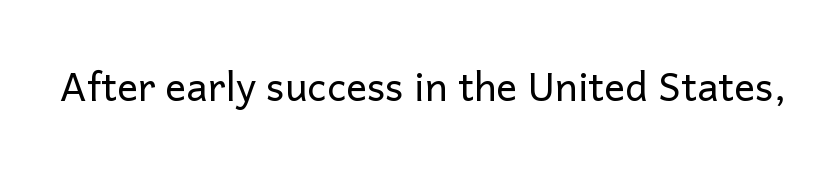
A typesetter would mark this as roman, not italic. The glyphs are unaccompanied by any horizontal stroke below them. The weight tops out at a normal text grade. Here the glyphs are tracked normally, forming tight word shapes. Letterform terminals end flat and unadorned throughout the passage.
